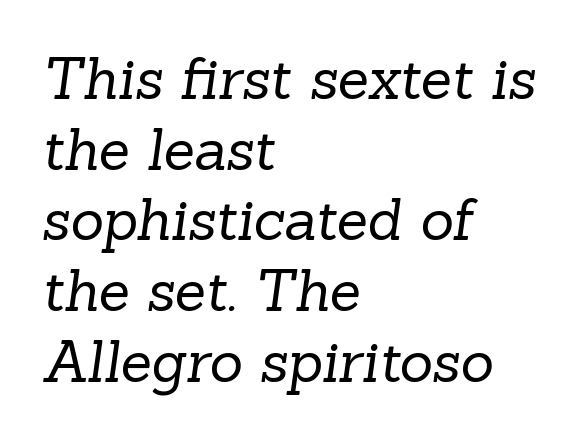
Teacher's note: observe the even left margin — that is flush-left alignment. Clear beneath every line of the passage. Varying glyph widths throughout — classic text-font behaviour. Standard letterfit; no display-style spreading of the glyphs. Little horizontal feet cap the strokes, marking this as serif type.
